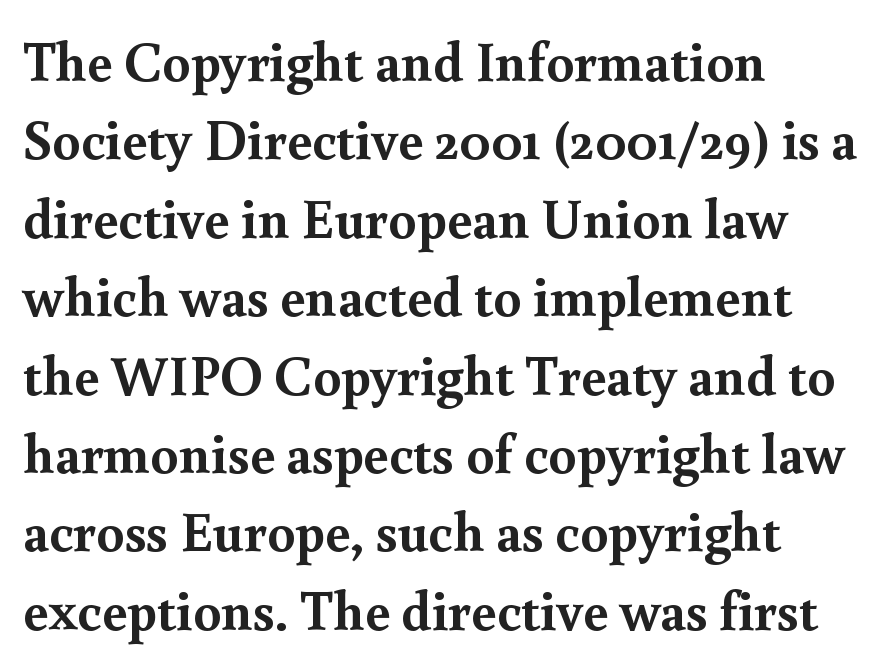
{"serif": "yes", "italic": "no", "bold": "yes", "weight": "semibold", "width": "normal", "x_height": "small", "monospaced": "no", "underline": "no", "align": "left", "line_spacing": "normal", "line_spacing_ratio": 1.4, "letter_spacing": "normal", "letter_spacing_em": 0.0, "glyph_px": 56}
